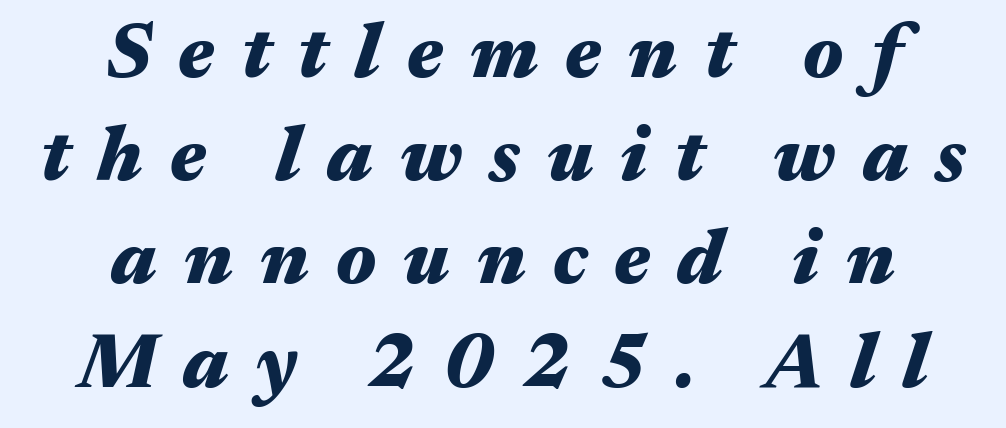
A clean baseline with only descenders dipping below it. Does the weight exceed regular? Yes, all the way to bold. This sample has the flowing, uneven cadence of proportional lettering. Substantial extra tracking has been applied to these lines. Regarding leading, the lines here are spaced in the standard way.
